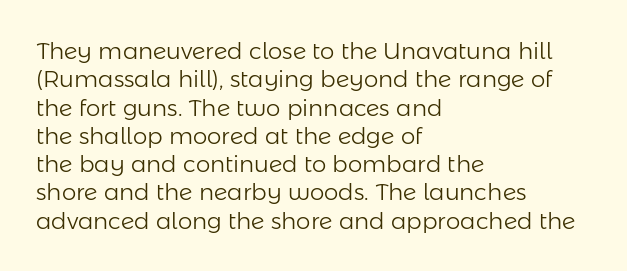
The image shows 23 px text type, upright; set left-aligned, line spacing 1.23x, normal letter spacing, not underlined.
